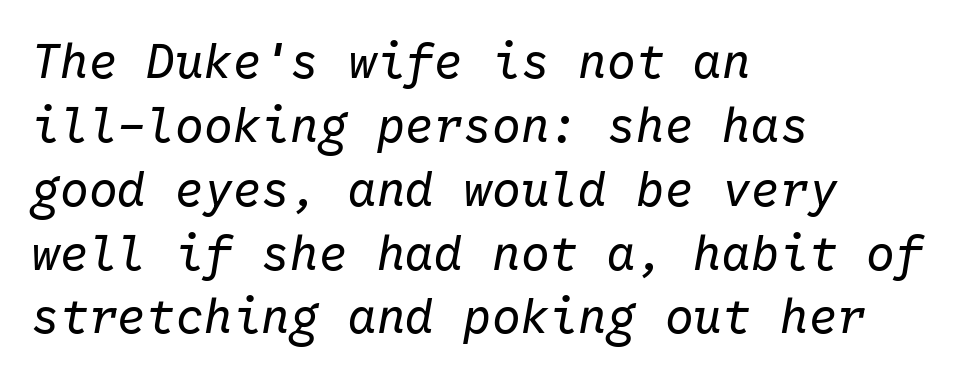
{"italic": "yes", "lean": "right", "slant_degrees": 10, "bold": "no", "weight": "regular", "width": "normal", "stroke_contrast": "low", "x_height": "medium", "monospaced": "yes", "underline": "no", "align": "left", "line_spacing": "normal", "line_spacing_ratio": 1.33, "letter_spacing": "normal", "letter_spacing_em": 0.0, "glyph_px": 48}
